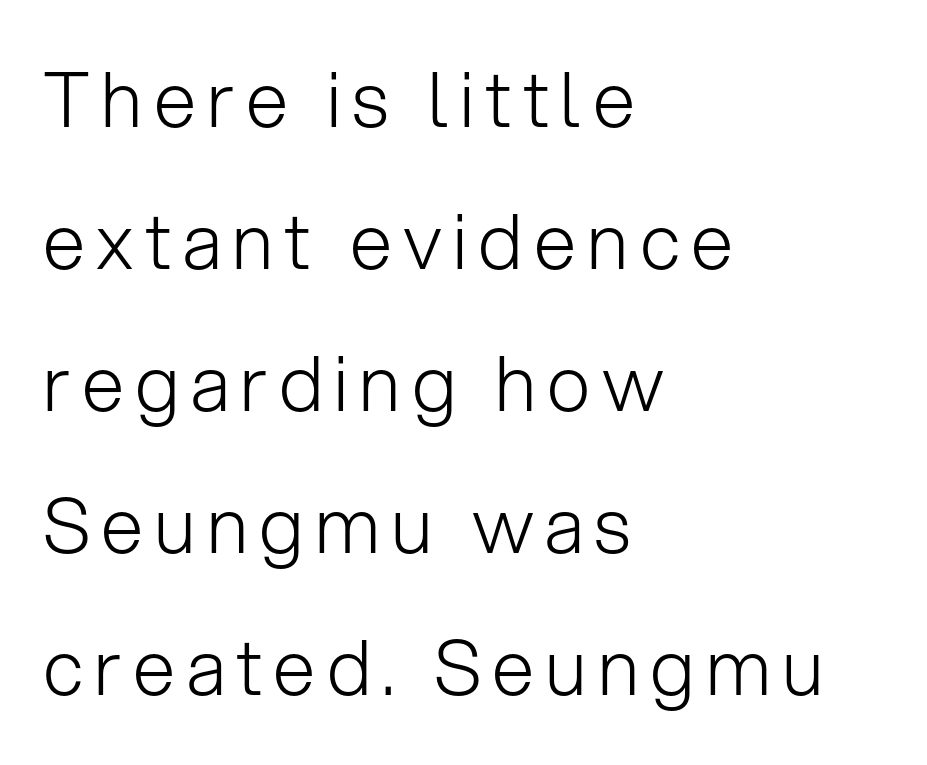
Alignment: flush left. The letters carry no serifs — their stems end cleanly without finishing strokes. Every stem runs plumb, perpendicular to the baseline. Descenders hang freely into open space. Is this a fixed-width face? No — the glyphs have proportional, varying widths.
